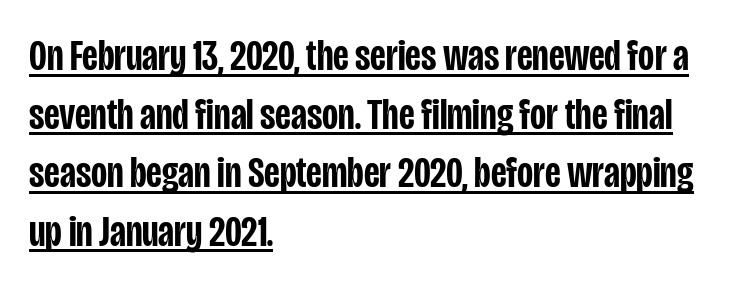
{"serif": "no", "italic": "no", "bold": "semi", "weight": "semibold", "width": "condensed", "stroke_contrast": "low", "x_height": "large", "monospaced": "no", "underline": "yes", "align": "left", "line_spacing": "normal", "line_spacing_ratio": 1.33, "letter_spacing": "normal", "letter_spacing_em": 0.0, "glyph_px": 44}
